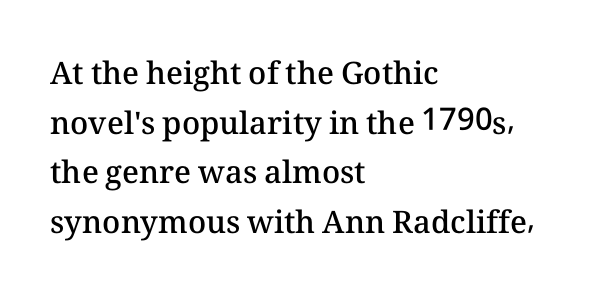
{"italic": "no", "bold": "semi", "weight": "semibold", "width": "normal", "stroke_contrast": "medium", "x_height": "medium", "monospaced": "no", "underline": "no", "align": "left", "line_spacing": "normal", "line_spacing_ratio": 1.6, "letter_spacing": "normal", "letter_spacing_em": 0.0, "glyph_px": 31}
